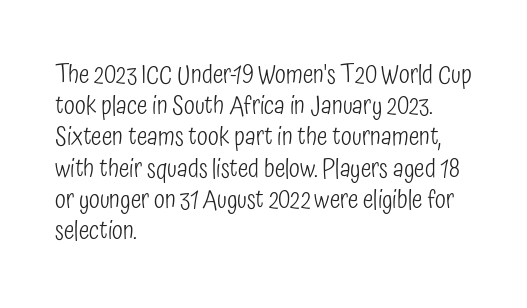
Spacing between characters is what you'd get straight out of the box. Ordinary non-slanted type is in use. The compositor pushed each line to the left boundary. Rows of type keep a routine distance in the vertical direction.
